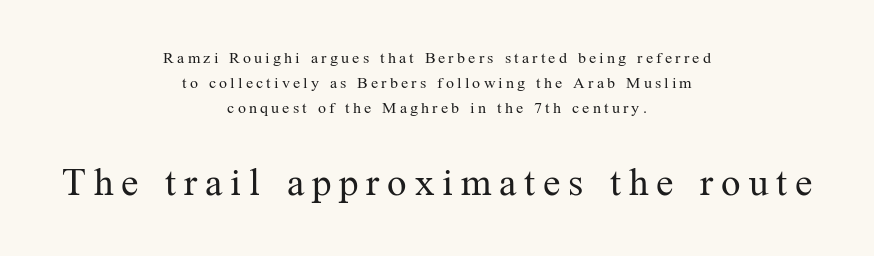
{"serif": "yes", "italic": "no", "bold": "no", "weight": "regular", "width": "normal", "stroke_contrast": "medium", "x_height": "medium", "monospaced": "no", "underline": "no", "align": "center", "line_spacing": "normal", "line_spacing_ratio": 1.56, "letter_spacing": "wide", "letter_spacing_em": 0.2, "larger_block": "second", "size_ratio": 2.44, "glyph_px": 39}
